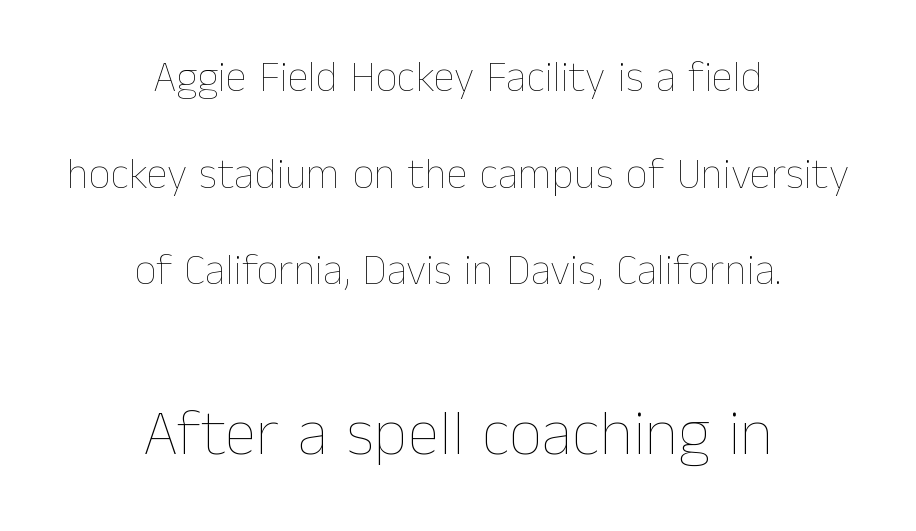
Q: Is the text bold? A: No.
Q: Is the text italic (slanted)? A: No, it is upright.
Q: Is the text underlined? A: No.
Q: How is the paragraph aligned? A: Centered.
Q: Is the spacing between letters normal or unusually wide? A: Normal.
Q: Is the spacing between lines tight, normal or loose? A: Loose.
Q: Which block of text is set in a larger size, the first (top) or the second (bottom)? A: The second (bottom) one.
Q: Width (condensed, normal, or wide)? A: Normal.
Q: Stroke contrast? A: Low.
Q: x-height? A: Medium.
Q: Monospaced? A: No.
